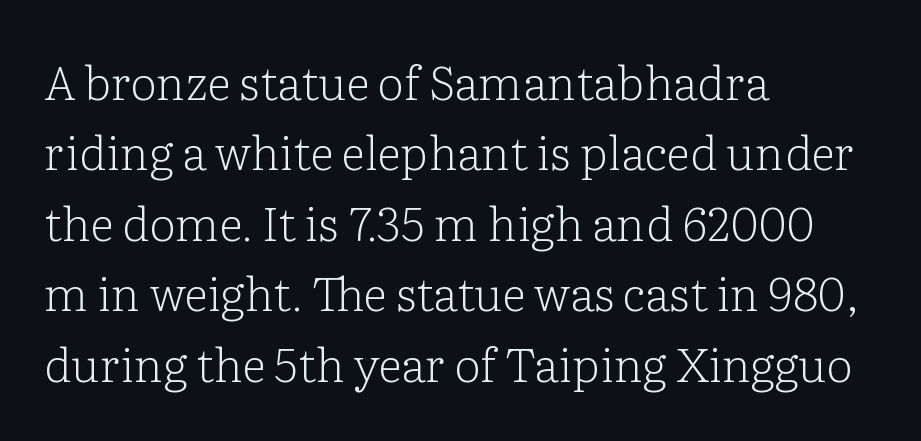
The designer left line spacing at the default. Unbolded letterforms with no extra heft. Glance below the letters and you will spot only blank space. Words appear dense and cohesive because spacing is normal. Where is the straight margin? On the left. A typesetter would call this proportional, since set widths differ per character.
